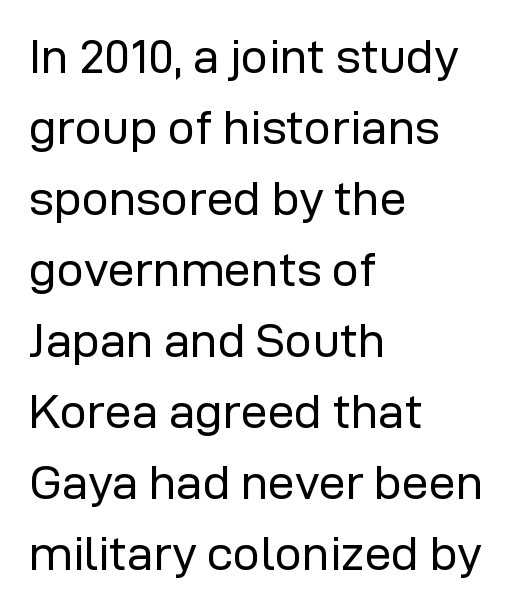
The characters are drawn with everyday or finer stroke widths. Horizontal bands of white between lines are of average thickness. The lettering stays uniformly vertical, giving the passage a roman look. A typesetter would call this proportional, since set widths differ per character. Check under the words: just untouched page.
